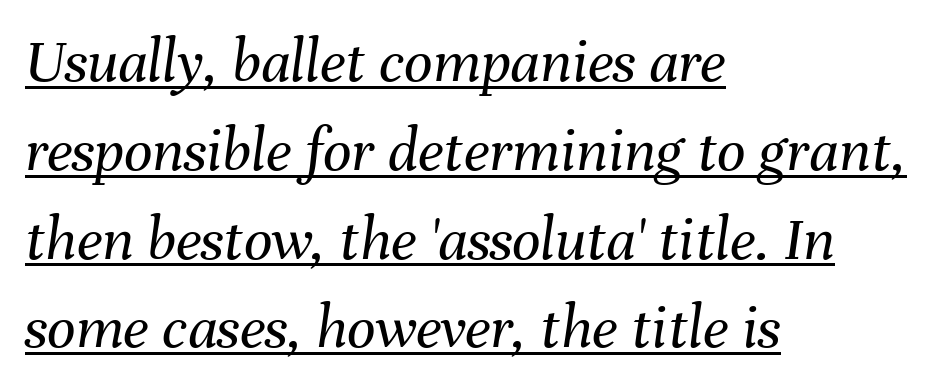
{"italic": "yes", "lean": "right", "slant_degrees": 8, "bold": "no", "weight": "regular", "width": "normal", "stroke_contrast": "medium", "x_height": "medium", "monospaced": "no", "underline": "yes", "align": "left", "line_spacing": "normal", "line_spacing_ratio": 1.41, "letter_spacing": "normal", "letter_spacing_em": 0.0, "glyph_px": 63}
